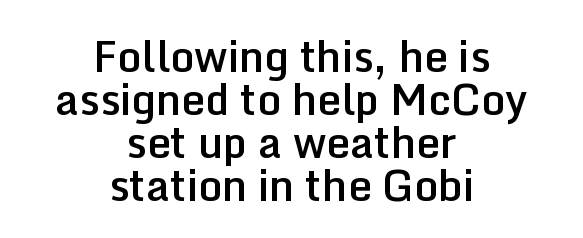
The image shows 42 px semibold sans-serif type, upright; set centered, tight line spacing (1.02x), normal letter spacing, not underlined; low stroke contrast and a medium x-height.
